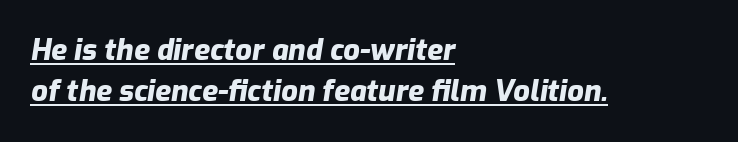
Heavy-handed strokes throughout: this text is bold. Observe the ordinary spacing: letters are neighbours, not strangers. The lines in this sample share a left origin and differ only in where they stop. Every word sits above its own underline.
